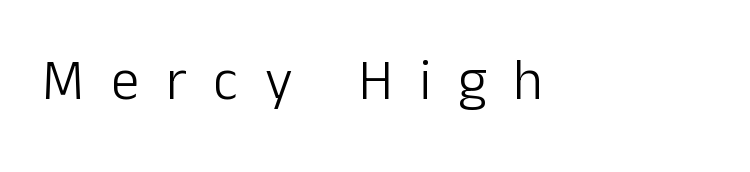
Tracking here is generous; glyphs stand well apart from one another. A light-to-regular cut is what we see here. Observe the absence of serifs on each vertical stroke in this sample. Nope, not italic — everything's standing straight. This sample has the flowing, uneven cadence of proportional lettering.
